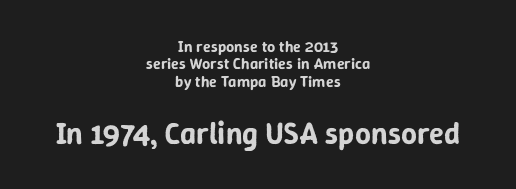
The image shows 31 px sans-serif type, upright; set centered, tight line spacing (1.08x), normal letter spacing, not underlined; the second (bottom) block is 1.94x larger; low stroke contrast and a medium x-height.
